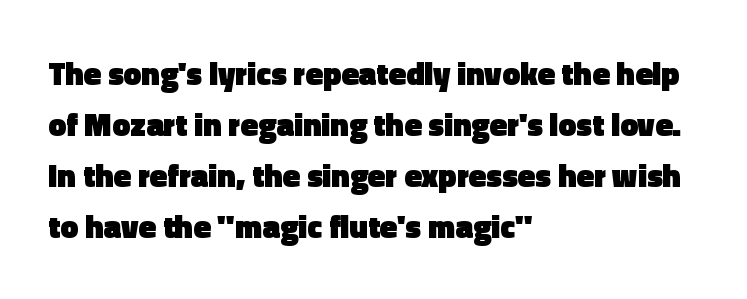
The image shows 32 px heavy sans-serif type, upright; set left-aligned, normal line spacing (1.59x), normal letter spacing, not underlined; a medium x-height.
